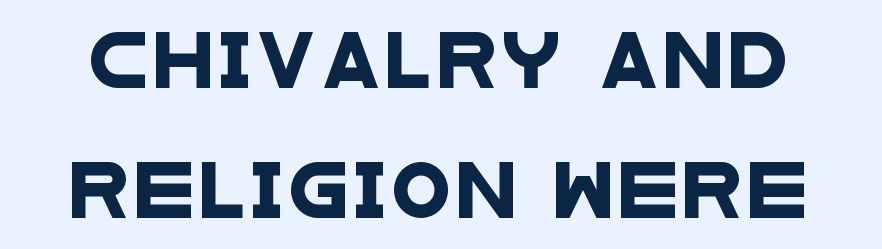
The image shows 54 px wide sans-serif type; set loose line spacing (2.4x), not underlined; low stroke contrast and a large x-height.
